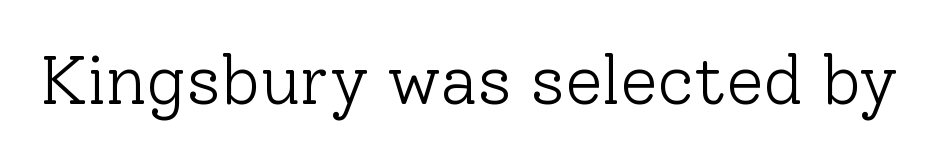
Each row of text sits above clean, open space. This is not heavy type; no bold has been used. Here the designer chose a conventional face with non-uniform glyph widths. Is this a sans? No — the strokes have serifs. Italic? Not at all — the glyphs are vertical. No extra tracking has been applied to these lines.
